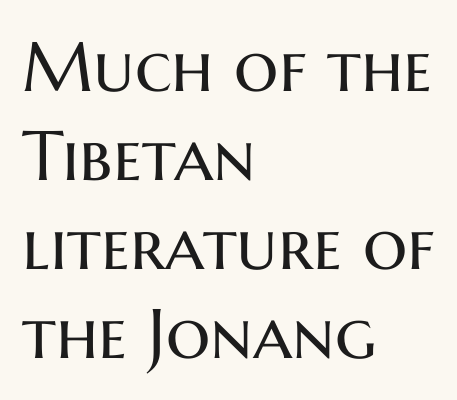
The image shows 70 px regular-weight sans-serif type, upright; set left-aligned, normal line spacing (1.27x), normal letter spacing, not underlined; medium stroke contrast and a medium x-height.
